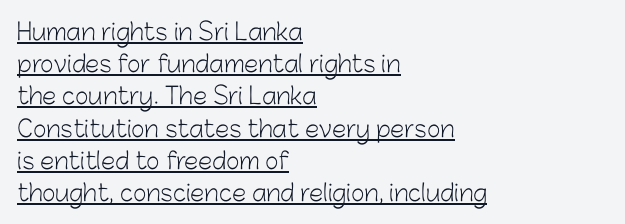
The image shows 23 px text type, upright; set left-aligned, normal line spacing (1.4x), normal letter spacing, underlined.
